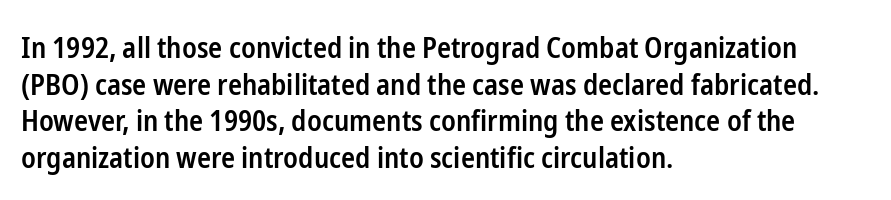
Q: Is the text bold? A: Semi-bold.
Q: Is the text italic (slanted)? A: No, it is upright.
Q: Is the typeface a serif or a sans-serif typeface? A: Sans-serif.
Q: Is the text underlined? A: No.
Q: How is the paragraph aligned? A: Left-aligned.
Q: Is the spacing between letters normal or unusually wide? A: Normal.
Q: Is the spacing between lines tight, normal or loose? A: Normal.
Q: Width (condensed, normal, or wide)? A: Condensed.
Q: Stroke contrast? A: Low.
Q: x-height? A: Medium.
Q: Monospaced? A: No.
